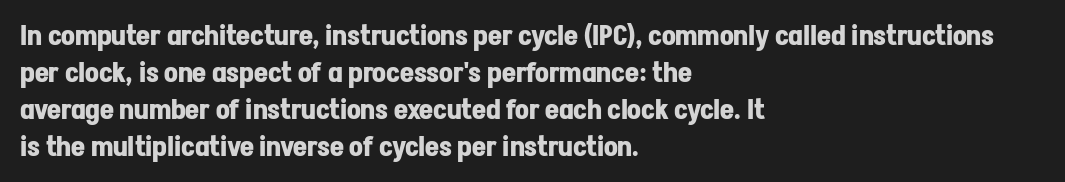
Q: Is the text bold? A: Yes.
Q: Is the text italic (slanted)? A: No, it is upright.
Q: Is the text underlined? A: No.
Q: How is the paragraph aligned? A: Left-aligned.
Q: Is the spacing between letters normal or unusually wide? A: Normal.
Q: Is the spacing between lines tight, normal or loose? A: Normal.
